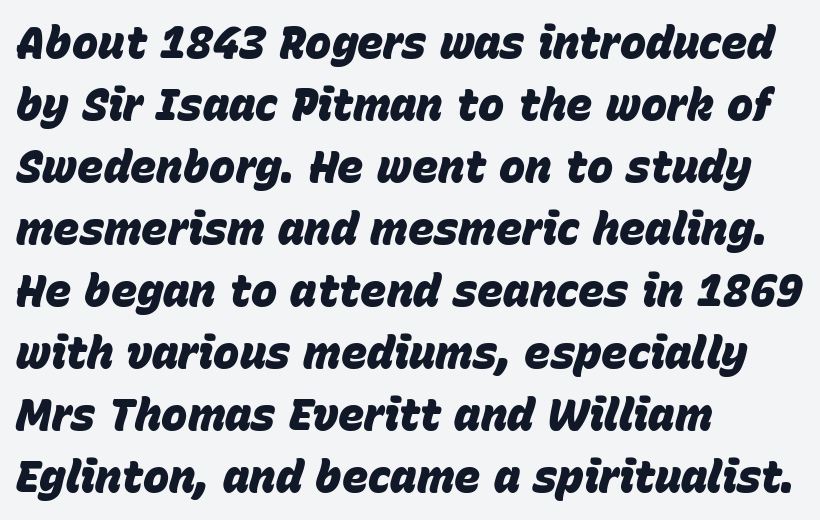
{"italic": "yes", "lean": "right", "slant_degrees": 15, "bold": "yes", "weight": "heavy", "width": "normal", "stroke_contrast": "low", "x_height": "large", "monospaced": "no", "underline": "no", "align": "left", "line_spacing": "normal", "line_spacing_ratio": 1.41, "letter_spacing": "normal", "letter_spacing_em": 0.0, "glyph_px": 44}
